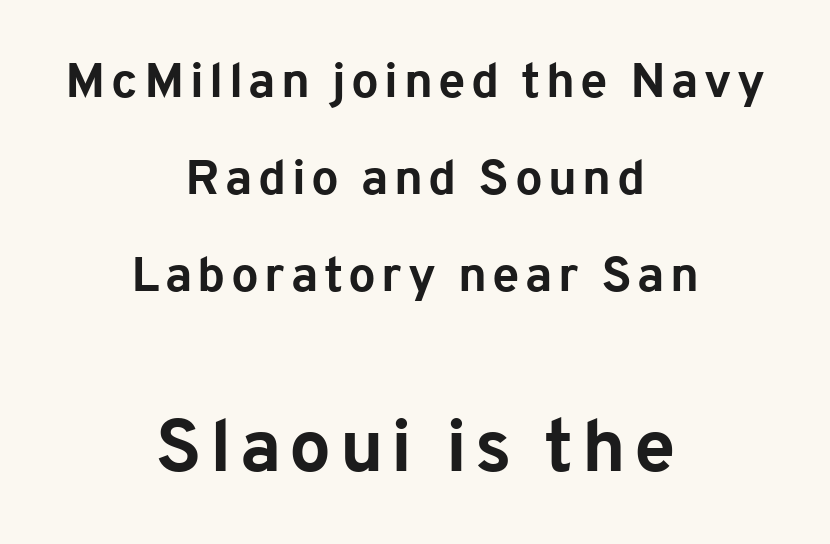
Q: Is the text bold? A: Yes.
Q: Is the text italic (slanted)? A: No, it is upright.
Q: Is the typeface a serif or a sans-serif typeface? A: Sans-serif.
Q: Is the text underlined? A: No.
Q: How is the paragraph aligned? A: Centered.
Q: Is the spacing between lines tight, normal or loose? A: Loose.
Q: Which block of text is set in a larger size, the first (top) or the second (bottom)? A: The second (bottom) one.
Q: Width (condensed, normal, or wide)? A: Normal.
Q: Stroke contrast? A: Low.
Q: x-height? A: Medium.
Q: Monospaced? A: No.
